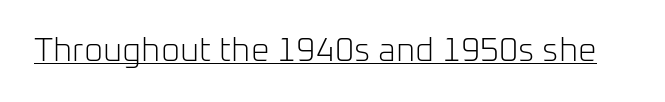
{"serif": "no", "italic": "no", "bold": "no", "weight": "light", "width": "normal", "stroke_contrast": "low", "x_height": "medium", "monospaced": "no", "underline": "yes", "letter_spacing": "normal", "letter_spacing_em": 0.0, "glyph_px": 33}
